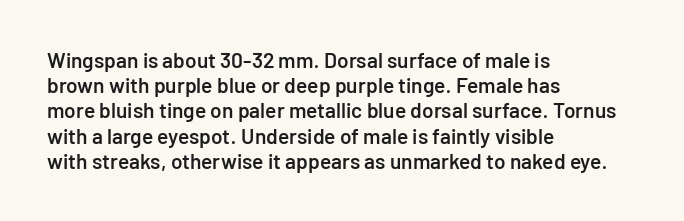
The image shows 21 px text type, upright; set left-aligned, line spacing 1.2x, normal letter spacing, not underlined.
